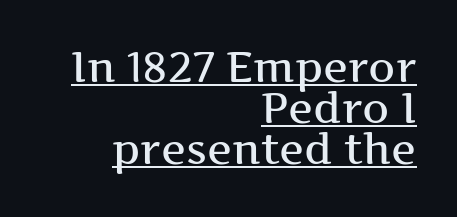
{"serif": "yes", "italic": "no", "width": "wide", "stroke_contrast": "medium", "x_height": "medium", "monospaced": "no", "underline": "yes", "align": "right", "line_spacing": "tight", "line_spacing_ratio": 0.98, "letter_spacing": "normal", "letter_spacing_em": 0.0, "glyph_px": 42}
